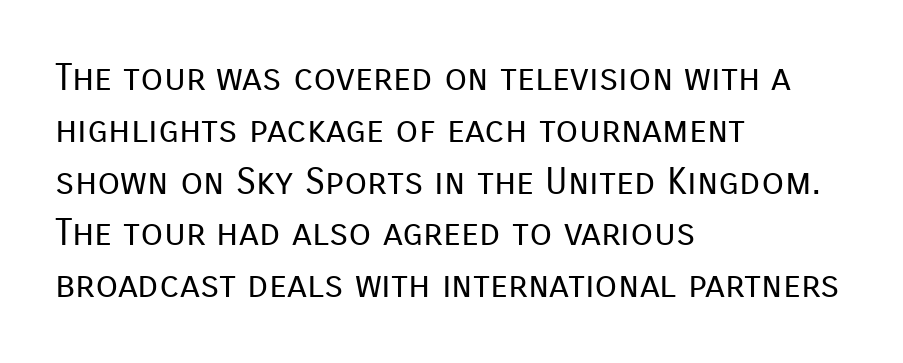
{"serif": "no", "italic": "no", "bold": "no", "weight": "regular", "width": "normal", "stroke_contrast": "low", "x_height": "medium", "monospaced": "no", "underline": "no", "align": "left", "line_spacing": "normal", "line_spacing_ratio": 1.4, "letter_spacing": "normal", "letter_spacing_em": 0.0, "glyph_px": 37}
